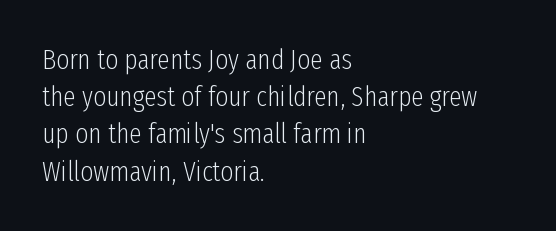
The image shows 28 px light, condensed sans-serif type, upright; set left-aligned, normal line spacing (1.33x), normal letter spacing, not underlined; low stroke contrast and a medium x-height.
